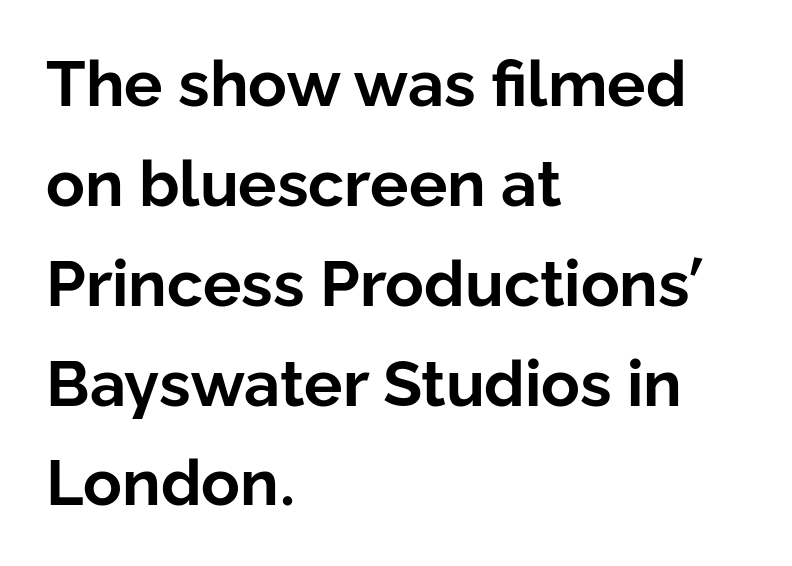
The image shows 64 px bold sans-serif type, upright; set left-aligned, normal line spacing (1.56x), normal letter spacing, not underlined; low stroke contrast and a medium x-height.
